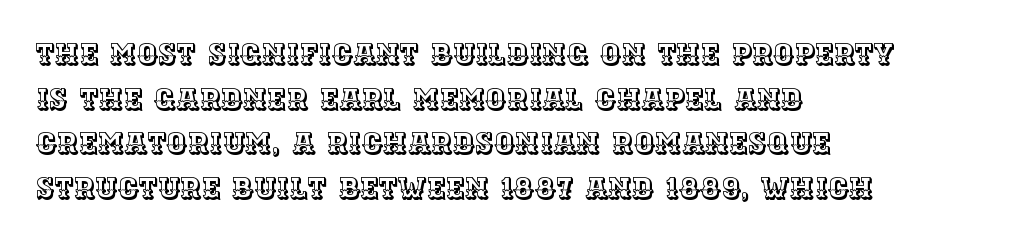
The image shows 29 px text type, upright; set left-aligned, normal line spacing (1.54x), normal letter spacing, not underlined; a large x-height.
